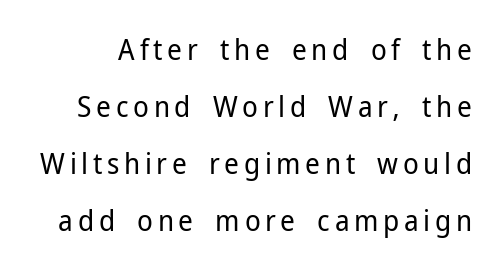
Q: Is the text bold? A: No.
Q: Is the text italic (slanted)? A: No, it is upright.
Q: Is the typeface a serif or a sans-serif typeface? A: Sans-serif.
Q: Is the text underlined? A: No.
Q: Is the spacing between lines tight, normal or loose? A: Loose.
Q: Width (condensed, normal, or wide)? A: Normal.
Q: Stroke contrast? A: Low.
Q: x-height? A: Medium.
Q: Monospaced? A: No.
